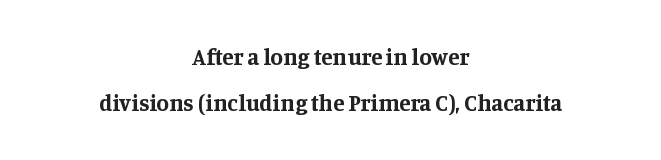
{"italic": "no", "bold": "yes", "underline": "no", "align": "center", "line_spacing": "loose", "line_spacing_ratio": 2.01, "letter_spacing": "normal", "letter_spacing_em": 0.0, "glyph_px": 23}
